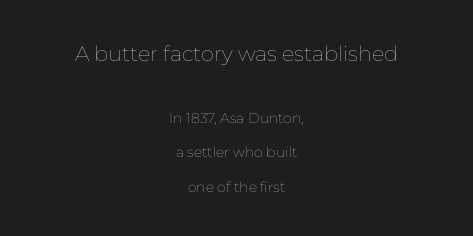
The image shows 21 px text type, upright; set centered, loose line spacing (2.47x), normal letter spacing, not underlined; the first (top) block is 1.5x larger.
